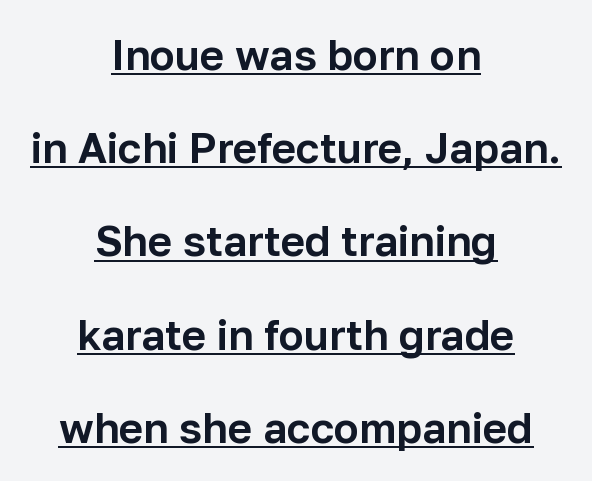
Q: Is the text italic (slanted)? A: No, it is upright.
Q: Is the typeface a serif or a sans-serif typeface? A: Sans-serif.
Q: Is the text underlined? A: Yes.
Q: How is the paragraph aligned? A: Centered.
Q: Is the spacing between letters normal or unusually wide? A: Normal.
Q: Is the spacing between lines tight, normal or loose? A: Loose.
Q: Width (condensed, normal, or wide)? A: Normal.
Q: Stroke contrast? A: Low.
Q: x-height? A: Medium.
Q: Monospaced? A: No.
